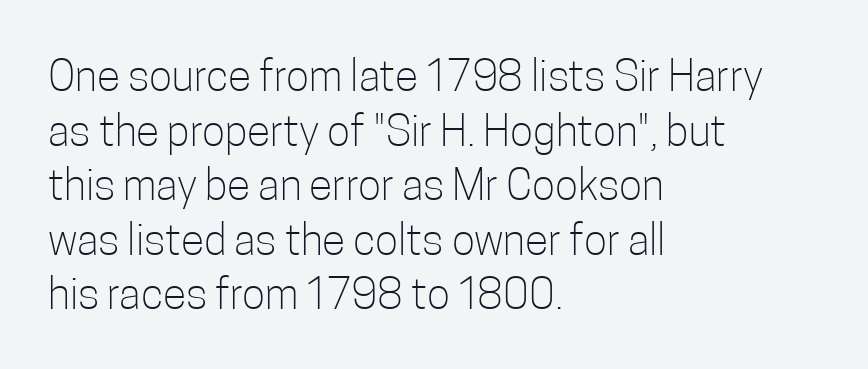
The image shows 43 px light, condensed sans-serif type, upright; set left-aligned, normal line spacing (1.27x), normal letter spacing, not underlined; low stroke contrast and a medium x-height.
